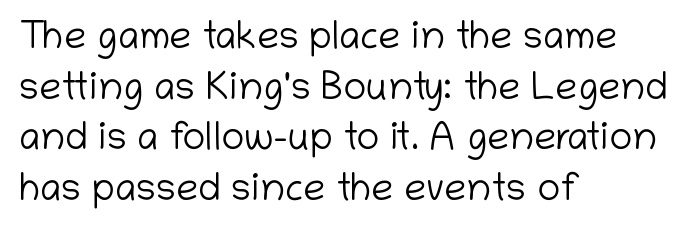
This rendering employs a face without finishing strokes, i.e., a sans-serif. Summary of weight: not heavy and not bold. Has an underline been added? It has not. Italic? Not at all — the glyphs are vertical. Alignment: flush left. You could not count columns in this text — the font is proportionally spaced.
